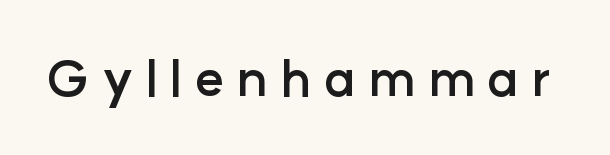
The image shows 50 px semibold sans-serif type, upright; set unusually wide letter spacing (+0.25 em), not underlined; low stroke contrast and a medium x-height.
